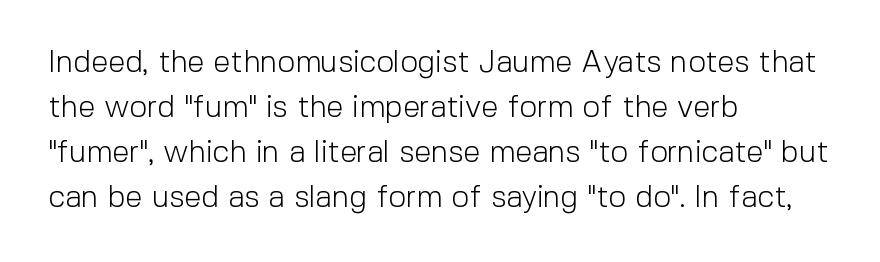
Nope, not italic — everything's standing straight. The typesetting does not lean heavy: it is not bold. Unlike a traditional serif, this face leaves its strokes unadorned. The line texture is even and compact thanks to regular tracking. A clean baseline with only descenders dipping below it.
